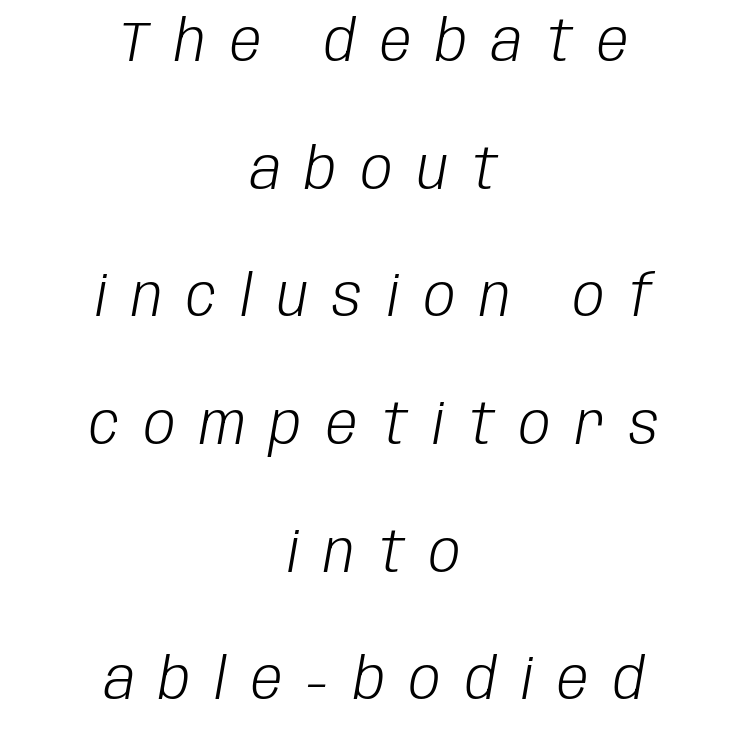
Interline gaps are noticeably wide in this sample. Summary of weight: not heavy and not bold. The rendering applies a slant to the glyphs. Underline: absent. Does the copy run flush right? No — it is centered line by line. The letterforms stand isolated, each surrounded by extra space.
